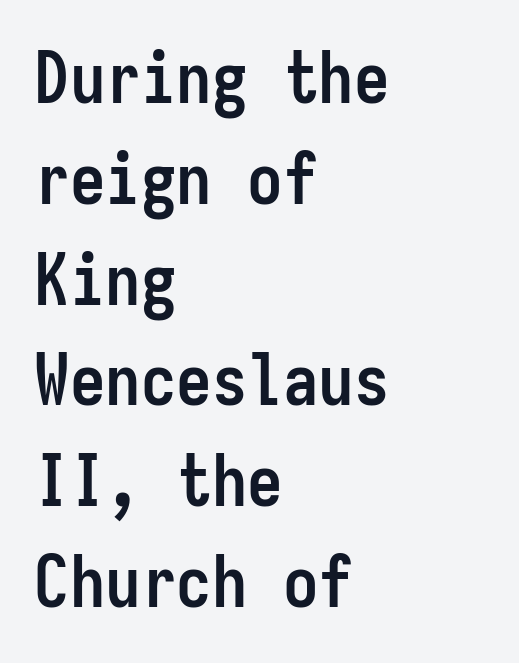
Q: Is the text bold? A: Yes.
Q: Is the text italic (slanted)? A: No, it is upright.
Q: Is the typeface a serif or a sans-serif typeface? A: Sans-serif.
Q: Is the text underlined? A: No.
Q: How is the paragraph aligned? A: Left-aligned.
Q: Is the spacing between letters normal or unusually wide? A: Normal.
Q: Is the spacing between lines tight, normal or loose? A: Normal.
Q: Width (condensed, normal, or wide)? A: Condensed.
Q: Stroke contrast? A: Low.
Q: x-height? A: Medium.
Q: Monospaced? A: Yes.
